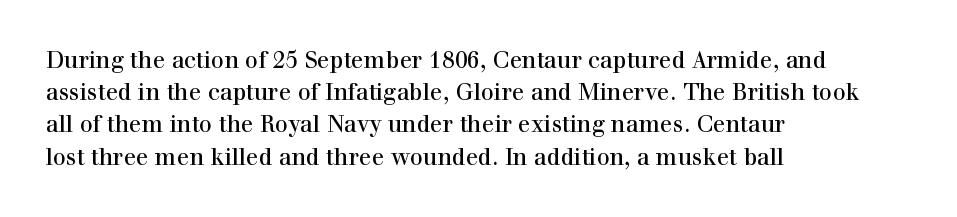
The image shows 23 px text type, upright; set left-aligned, normal line spacing (1.4x), normal letter spacing, not underlined.
